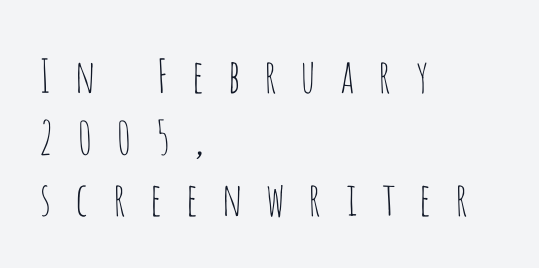
The strokes carry an ordinary text weight at most. Italic: no, the glyphs are upright roman. Substantial extra tracking has been applied to these lines. You can tell from the bare stems that sans-serif type was used. Do the characters align in a grid? No, the font is proportional.
